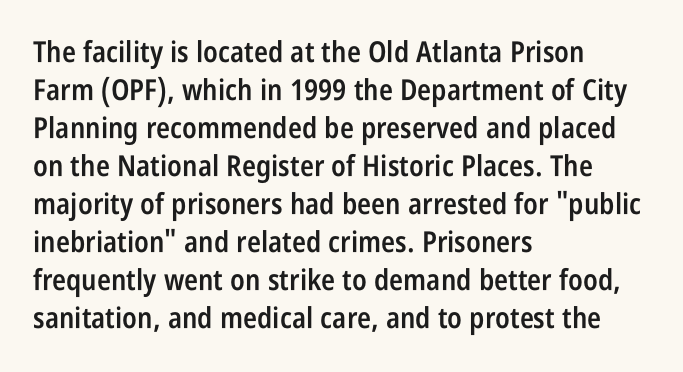
Q: Is the text bold? A: Semi-bold.
Q: Is the text italic (slanted)? A: No, it is upright.
Q: Is the typeface a serif or a sans-serif typeface? A: Sans-serif.
Q: Is the text underlined? A: No.
Q: How is the paragraph aligned? A: Left-aligned.
Q: Is the spacing between letters normal or unusually wide? A: Normal.
Q: Is the spacing between lines tight, normal or loose? A: Normal.
Q: Width (condensed, normal, or wide)? A: Condensed.
Q: Stroke contrast? A: Low.
Q: x-height? A: Large.
Q: Monospaced? A: No.
